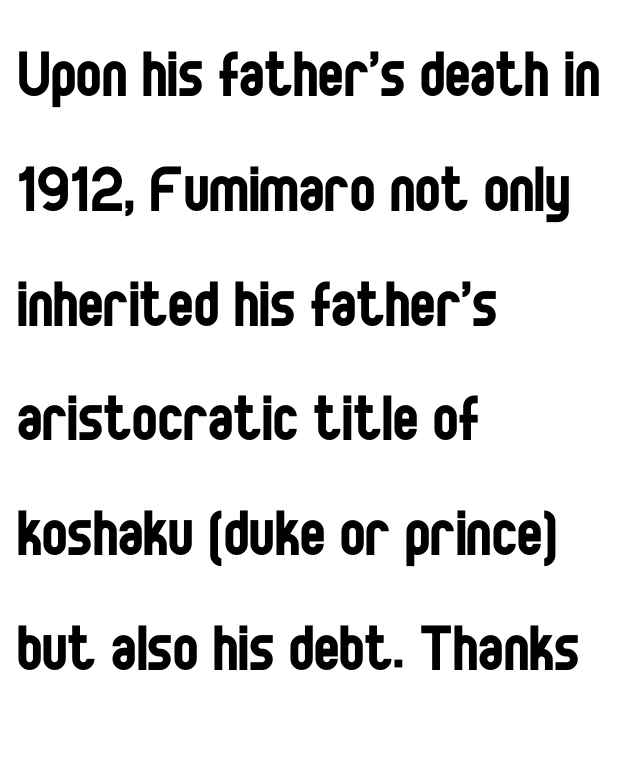
{"serif": "no", "italic": "no", "bold": "no", "weight": "regular", "width": "condensed", "stroke_contrast": "low", "x_height": "large", "monospaced": "no", "underline": "no", "align": "left", "line_spacing": "normal", "line_spacing_ratio": 1.51, "letter_spacing": "normal", "letter_spacing_em": 0.0, "glyph_px": 76}
